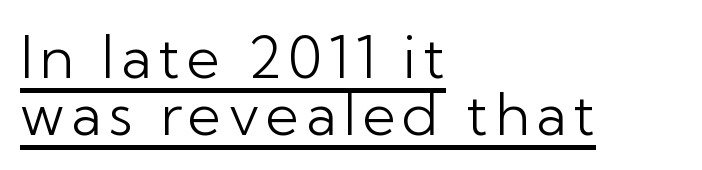
The image shows 58 px light sans-serif type, upright; set left-aligned, tight line spacing (0.98x), underlined; low stroke contrast and a medium x-height.
